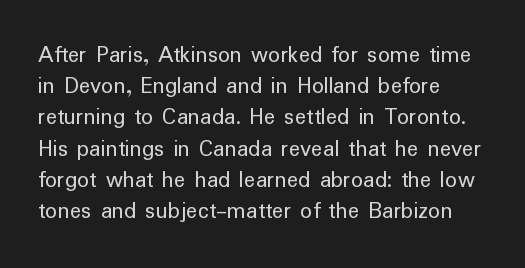
Q: Is the text bold? A: No.
Q: Is the text italic (slanted)? A: No, it is upright.
Q: Is the text underlined? A: No.
Q: How is the paragraph aligned? A: Left-aligned.
Q: Is the spacing between letters normal or unusually wide? A: Normal.
Q: Is the spacing between lines tight, normal or loose? A: Normal.
